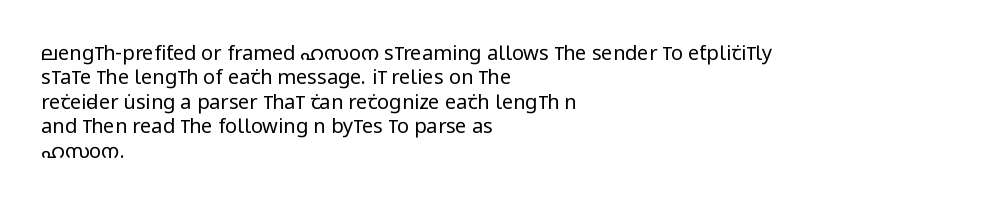
Q: Is the text bold? A: No.
Q: Is the text italic (slanted)? A: No, it is upright.
Q: Is the text underlined? A: No.
Q: How is the paragraph aligned? A: Left-aligned.
Q: Is the spacing between letters normal or unusually wide? A: Normal.
